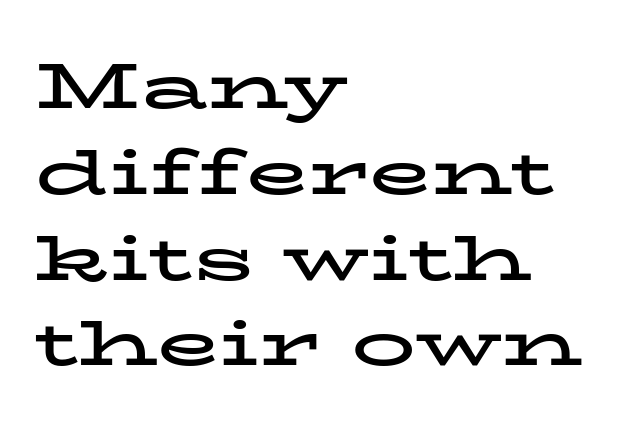
{"serif": "yes", "italic": "no", "bold": "yes", "weight": "bold", "width": "wide", "stroke_contrast": "low", "x_height": "medium", "monospaced": "no", "underline": "no", "align": "left", "line_spacing": "normal", "line_spacing_ratio": 1.34, "letter_spacing": "normal", "letter_spacing_em": 0.0, "glyph_px": 64}
